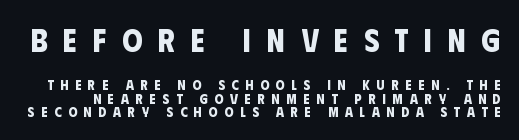
The image shows 32 px bold, condensed sans-serif type; set tight line spacing (0.96x), unusually wide letter spacing (+0.49 em), not underlined; the first (top) block is 2.29x larger; low stroke contrast and a large x-height.
